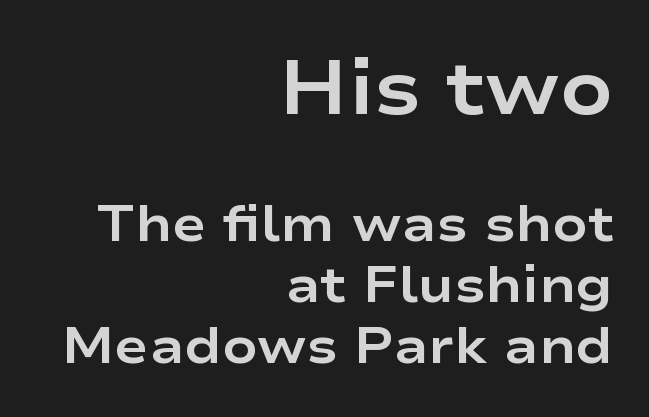
Q: Is the text bold? A: Yes.
Q: Is the text italic (slanted)? A: No, it is upright.
Q: Is the typeface a serif or a sans-serif typeface? A: Sans-serif.
Q: Is the text underlined? A: No.
Q: How is the paragraph aligned? A: Right-aligned.
Q: Is the spacing between letters normal or unusually wide? A: Normal.
Q: Which block of text is set in a larger size, the first (top) or the second (bottom)? A: The first (top) one.
Q: Width (condensed, normal, or wide)? A: Wide.
Q: Stroke contrast? A: Low.
Q: x-height? A: Medium.
Q: Monospaced? A: No.
